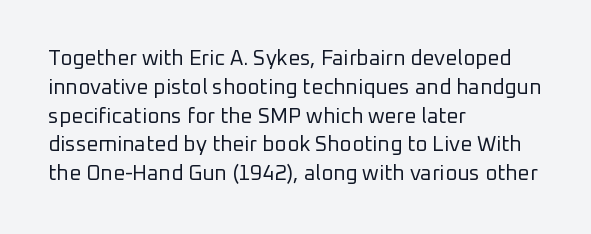
The image shows 21 px text type, upright; set left-aligned, normal line spacing (1.37x), normal letter spacing, not underlined.
